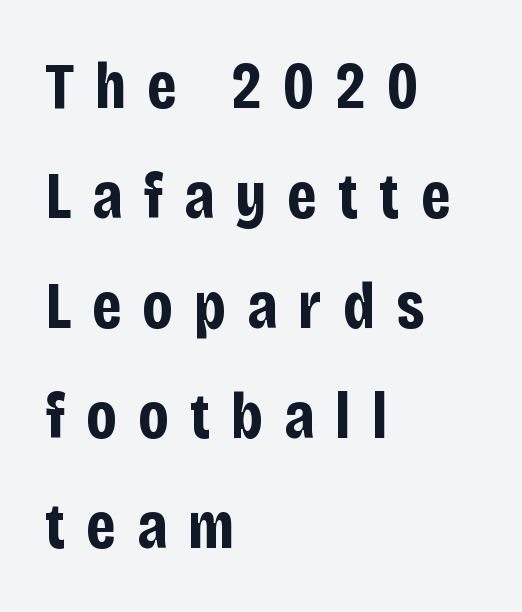
Q: Is the text bold? A: Yes.
Q: Is the text italic (slanted)? A: No, it is upright.
Q: Is the typeface a serif or a sans-serif typeface? A: Sans-serif.
Q: Is the text underlined? A: No.
Q: How is the paragraph aligned? A: Left-aligned.
Q: Is the spacing between letters normal or unusually wide? A: Unusually wide.
Q: Is the spacing between lines tight, normal or loose? A: Normal.
Q: Width (condensed, normal, or wide)? A: Condensed.
Q: Stroke contrast? A: Low.
Q: x-height? A: Large.
Q: Monospaced? A: No.
